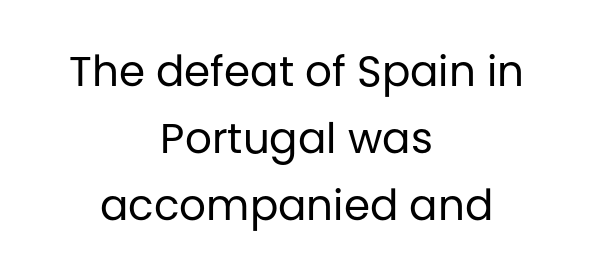
The image shows 42 px regular-weight sans-serif type, upright; set centered, normal line spacing (1.59x), normal letter spacing, not underlined; low stroke contrast and a large x-height.
